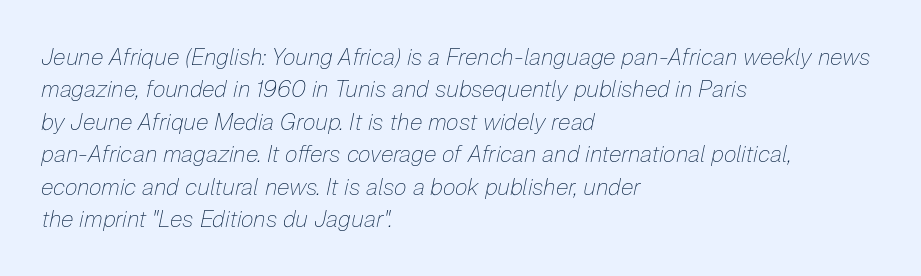
{"italic": "yes", "lean": "right", "slant_degrees": 12, "bold": "no", "underline": "no", "align": "left", "line_spacing": "normal", "line_spacing_ratio": 1.41, "letter_spacing": "normal", "letter_spacing_em": 0.0, "glyph_px": 23}
